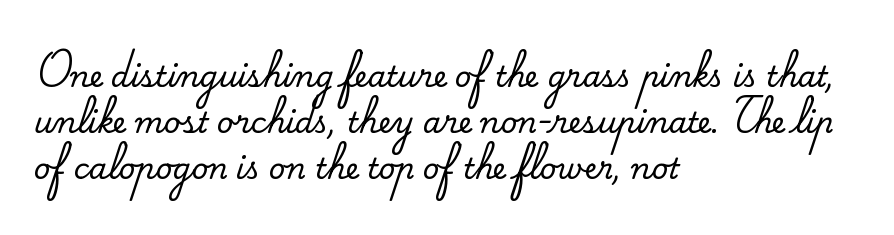
The face used here is proportionally spaced, like ordinary book or web type. No extra tracking has been applied to these lines. If you measured baseline to baseline, you'd find a middling distance. The face used here is seriffed, in the tradition of book romans. The passage shown is not underscored anywhere.
